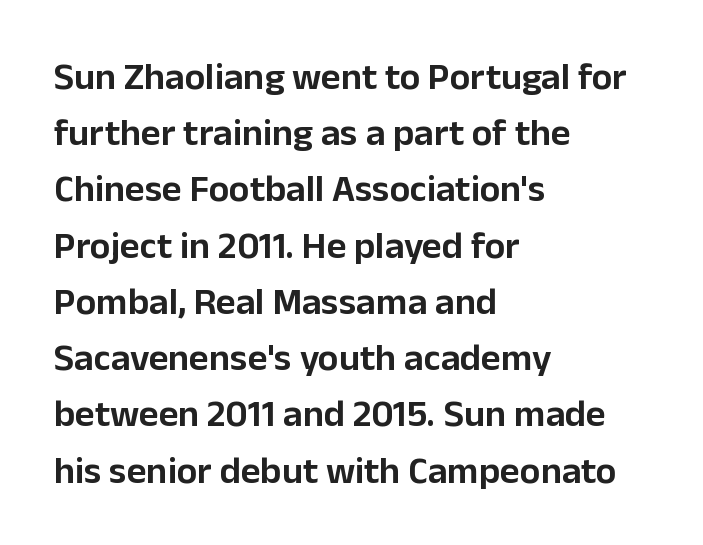
{"serif": "no", "italic": "no", "width": "normal", "stroke_contrast": "low", "x_height": "medium", "monospaced": "no", "underline": "no", "align": "left", "line_spacing": "normal", "line_spacing_ratio": 1.48, "letter_spacing": "normal", "letter_spacing_em": 0.0, "glyph_px": 38}
